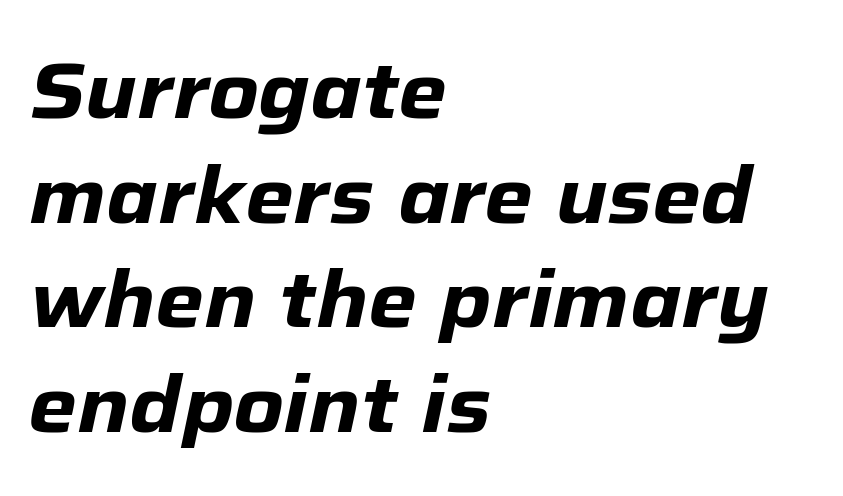
{"italic": "yes", "lean": "right", "slant_degrees": 12, "bold": "yes", "weight": "heavy", "width": "normal", "stroke_contrast": "low", "x_height": "medium", "monospaced": "no", "underline": "no", "align": "left", "line_spacing": "normal", "line_spacing_ratio": 1.34, "letter_spacing": "normal", "letter_spacing_em": 0.0, "glyph_px": 78}
